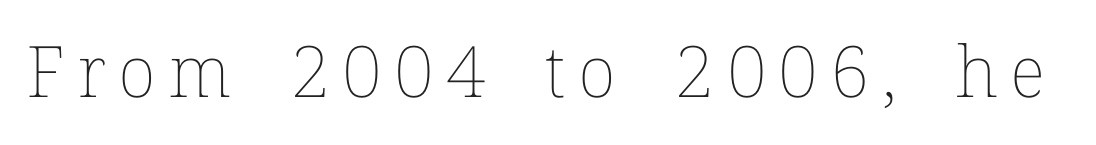
Q: Is the text bold? A: No.
Q: Is the text italic (slanted)? A: No, it is upright.
Q: Is the text underlined? A: No.
Q: Width (condensed, normal, or wide)? A: Normal.
Q: Stroke contrast? A: Low.
Q: x-height? A: Medium.
Q: Monospaced? A: No.
